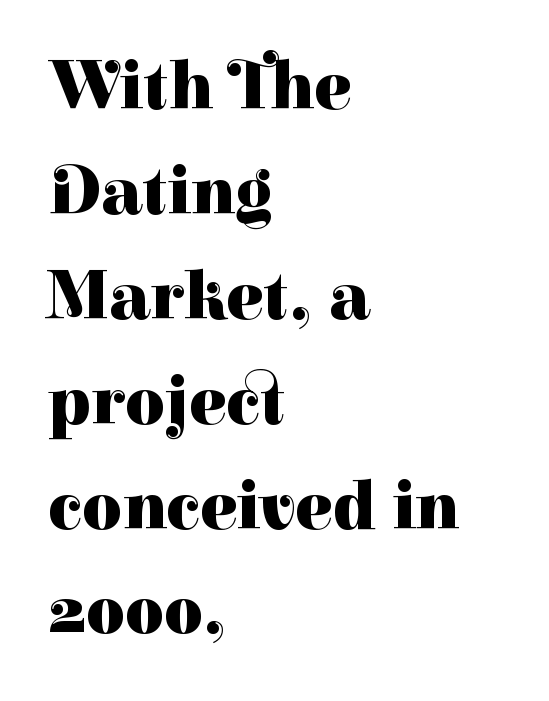
Q: Is the text bold? A: Yes.
Q: Is the text italic (slanted)? A: No, it is upright.
Q: Is the typeface a serif or a sans-serif typeface? A: Serif.
Q: Is the text underlined? A: No.
Q: How is the paragraph aligned? A: Left-aligned.
Q: Is the spacing between letters normal or unusually wide? A: Normal.
Q: Is the spacing between lines tight, normal or loose? A: Normal.
Q: Width (condensed, normal, or wide)? A: Normal.
Q: Stroke contrast? A: High.
Q: x-height? A: Medium.
Q: Monospaced? A: No.
